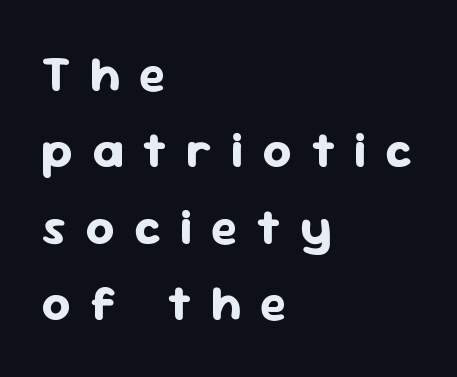
Caption: bold face, heavy strokes. Regarding leading, the lines here are spaced in the standard way. Spacing between characters has been opened up far beyond the box default. Character widths vary here, with narrow letters taking less room than wide ones.
